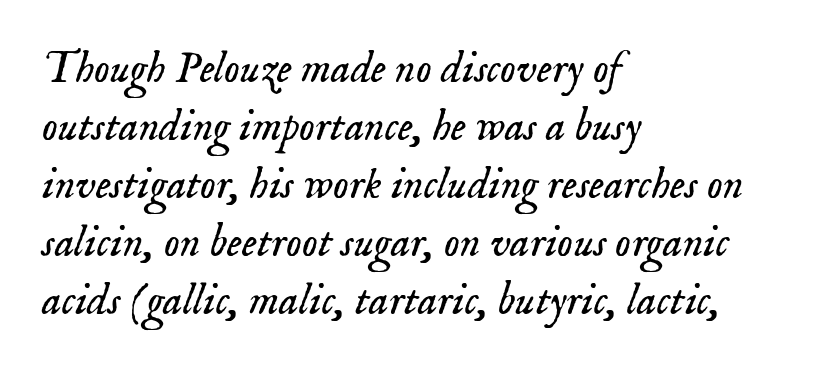
The image shows 44 px light serif type, italic (leaning right); set left-aligned, normal line spacing (1.32x), normal letter spacing, not underlined; low stroke contrast and a small x-height.
